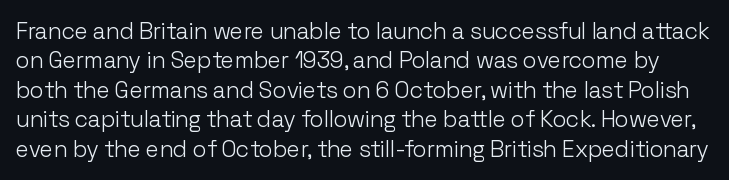
{"italic": "no", "bold": "no", "underline": "no", "line_spacing": "normal", "line_spacing_ratio": 1.28, "letter_spacing": "normal", "letter_spacing_em": 0.0, "glyph_px": 23}
